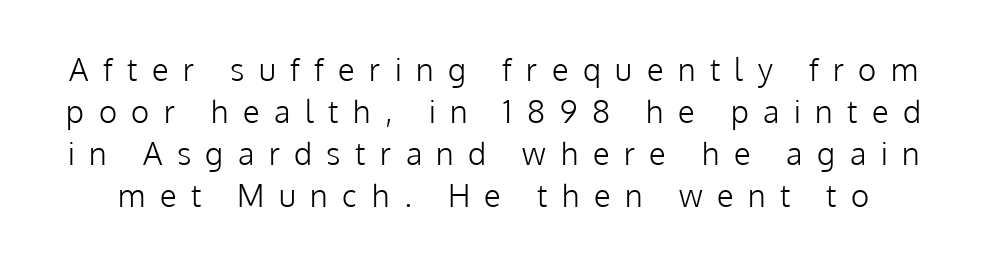
Q: Is the text bold? A: No.
Q: Is the text italic (slanted)? A: No, it is upright.
Q: Is the typeface a serif or a sans-serif typeface? A: Sans-serif.
Q: Is the text underlined? A: No.
Q: Is the spacing between letters normal or unusually wide? A: Unusually wide.
Q: Is the spacing between lines tight, normal or loose? A: Normal.
Q: Width (condensed, normal, or wide)? A: Normal.
Q: Stroke contrast? A: Low.
Q: x-height? A: Medium.
Q: Monospaced? A: No.
